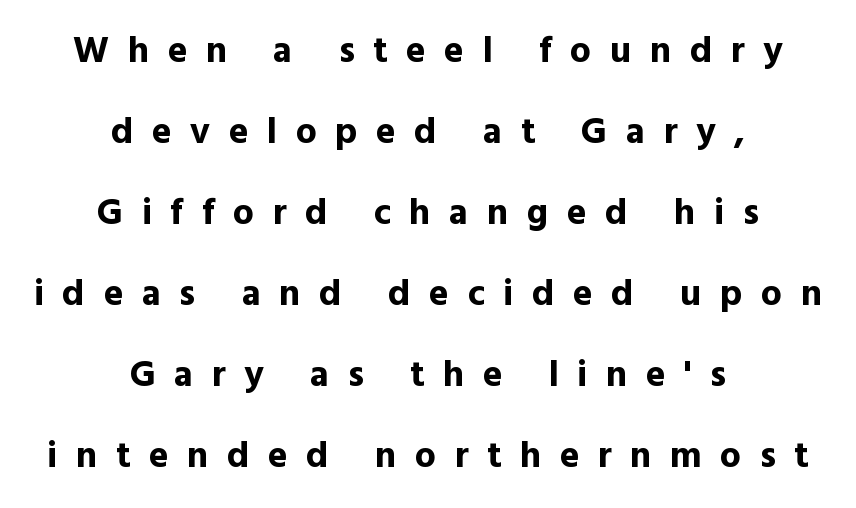
{"serif": "no", "italic": "no", "bold": "yes", "weight": "bold", "width": "normal", "x_height": "medium", "monospaced": "no", "underline": "no", "align": "center", "line_spacing": "loose", "line_spacing_ratio": 2.19, "letter_spacing": "wide", "letter_spacing_em": 0.5, "glyph_px": 37}
